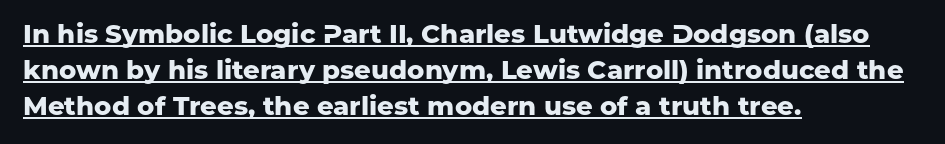
The image shows 26 px bold type, upright; set left-aligned, normal line spacing (1.38x), normal letter spacing, underlined.
